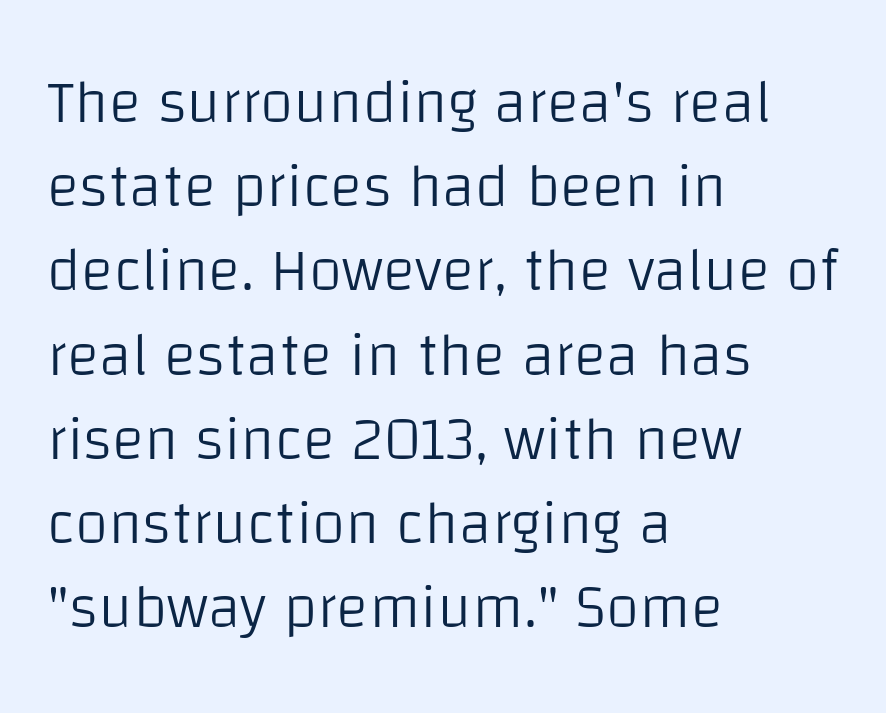
Quick note: underline off. Letter spacing: default. Varying glyph widths throughout — classic text-font behaviour. Is the type heavy? It reads as light-to-regular instead. The type sits square on the baseline with zero lean. Whoever set this chose a conventional vertical rhythm.
